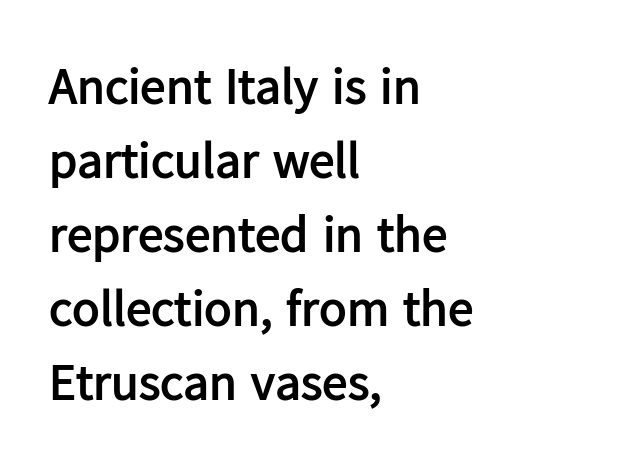
Q: Is the text bold? A: Yes.
Q: Is the text italic (slanted)? A: No, it is upright.
Q: Is the typeface a serif or a sans-serif typeface? A: Sans-serif.
Q: Is the text underlined? A: No.
Q: How is the paragraph aligned? A: Left-aligned.
Q: Is the spacing between letters normal or unusually wide? A: Normal.
Q: Is the spacing between lines tight, normal or loose? A: Normal.
Q: Width (condensed, normal, or wide)? A: Normal.
Q: Stroke contrast? A: Low.
Q: x-height? A: Medium.
Q: Monospaced? A: No.
